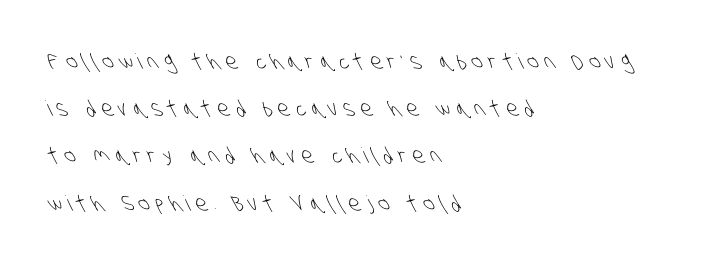
The image shows 21 px text type; set left-aligned, loose line spacing (2.25x), unusually wide letter spacing (+0.28 em), not underlined.
